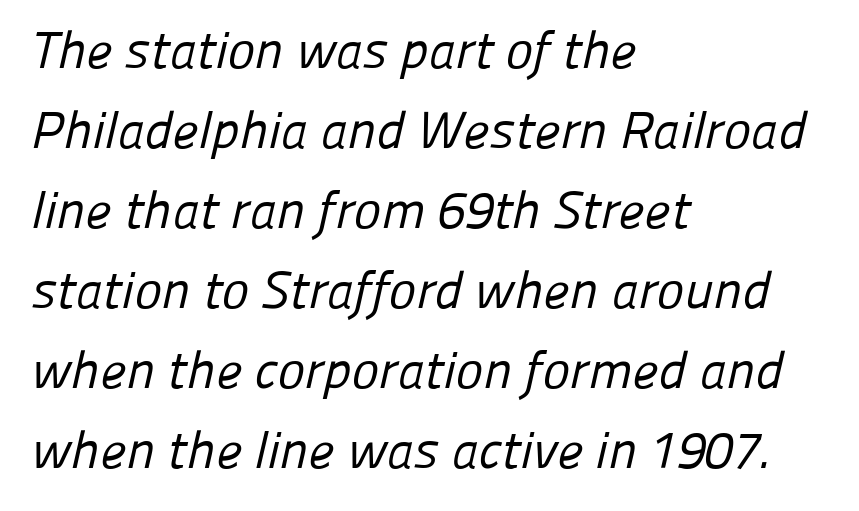
Q: Is the text bold? A: No.
Q: Is the typeface a serif or a sans-serif typeface? A: Sans-serif.
Q: Is the text underlined? A: No.
Q: How is the paragraph aligned? A: Left-aligned.
Q: Is the spacing between letters normal or unusually wide? A: Normal.
Q: Is the spacing between lines tight, normal or loose? A: Normal.
Q: Width (condensed, normal, or wide)? A: Normal.
Q: Stroke contrast? A: Low.
Q: x-height? A: Medium.
Q: Monospaced? A: No.
